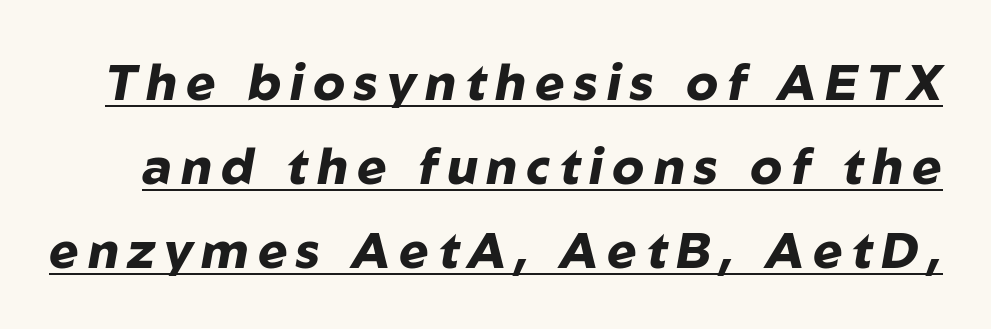
On the weight axis this lands at bold, roughly 700. Evenly set lines give the paragraph a standard silhouette. This sample has the flowing, uneven cadence of proportional lettering. In terms of posture, this sample is oblique.
